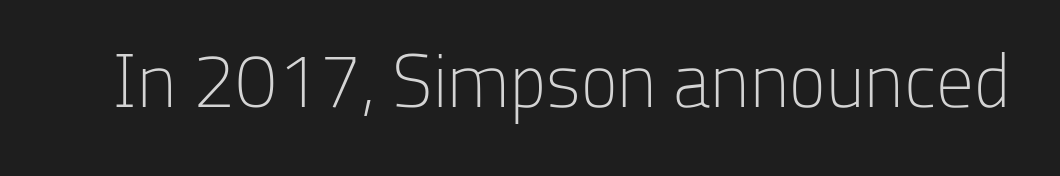
The image shows 75 px light sans-serif type, upright; set normal letter spacing, not underlined; low stroke contrast and a medium x-height.
